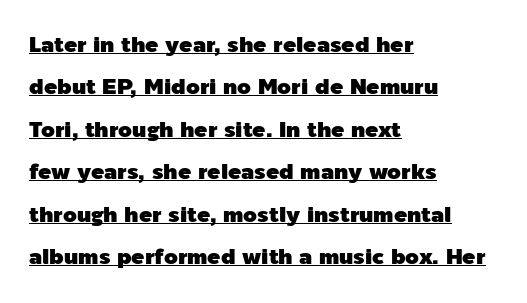
Q: Is the text italic (slanted)? A: No, it is upright.
Q: Is the text underlined? A: Yes.
Q: How is the paragraph aligned? A: Left-aligned.
Q: Is the spacing between letters normal or unusually wide? A: Normal.
Q: Is the spacing between lines tight, normal or loose? A: Loose.
